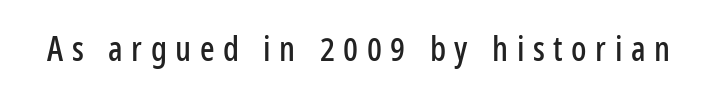
The image shows 34 px condensed sans-serif type, upright; set unusually wide letter spacing (+0.25 em), not underlined; low stroke contrast and a medium x-height.
